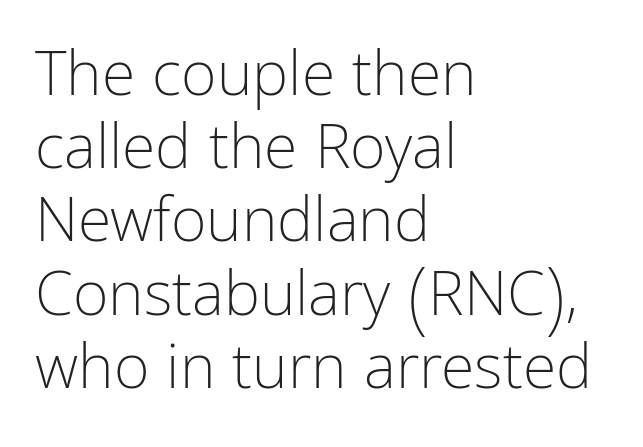
Note the varied advance widths — an 'i' is clearly narrower than an 'm'. Typographically, this falls in the sans-serif category. The rendering keeps characters at their native spacing. When letters stand straight like this, we call the style roman or upright.
